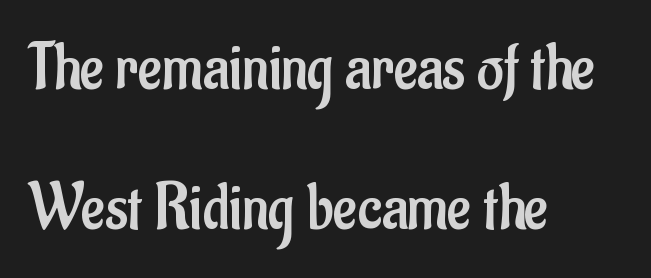
{"serif": "no", "italic": "no", "bold": "no", "weight": "regular", "width": "condensed", "stroke_contrast": "low", "x_height": "small", "monospaced": "no", "underline": "no", "align": "left", "line_spacing": "loose", "line_spacing_ratio": 2.15, "letter_spacing": "normal", "letter_spacing_em": 0.0, "glyph_px": 65}
